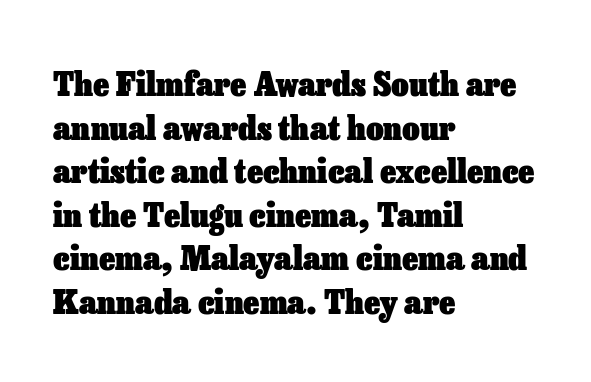
The image shows 34 px heavy type, upright; set left-aligned, normal line spacing (1.28x), normal letter spacing, not underlined; low stroke contrast and a medium x-height.
